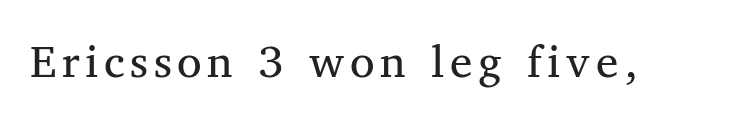
The image shows 50 px regular-weight serif type, upright; set not underlined; medium stroke contrast and a medium x-height.
